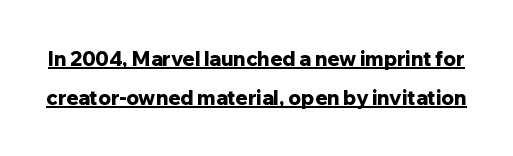
The image shows 20 px bold type, upright; set loose line spacing (1.95x), normal letter spacing, underlined.
